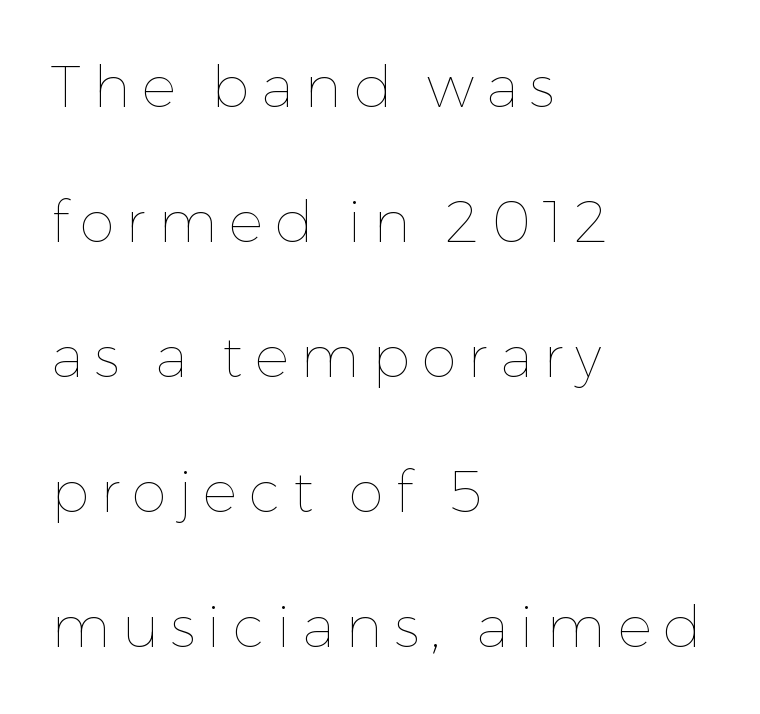
{"italic": "no", "bold": "no", "weight": "thin", "width": "normal", "stroke_contrast": "low", "x_height": "medium", "monospaced": "no", "underline": "no", "align": "left", "line_spacing": "loose", "line_spacing_ratio": 2.37, "letter_spacing": "wide", "letter_spacing_em": 0.21, "glyph_px": 57}
